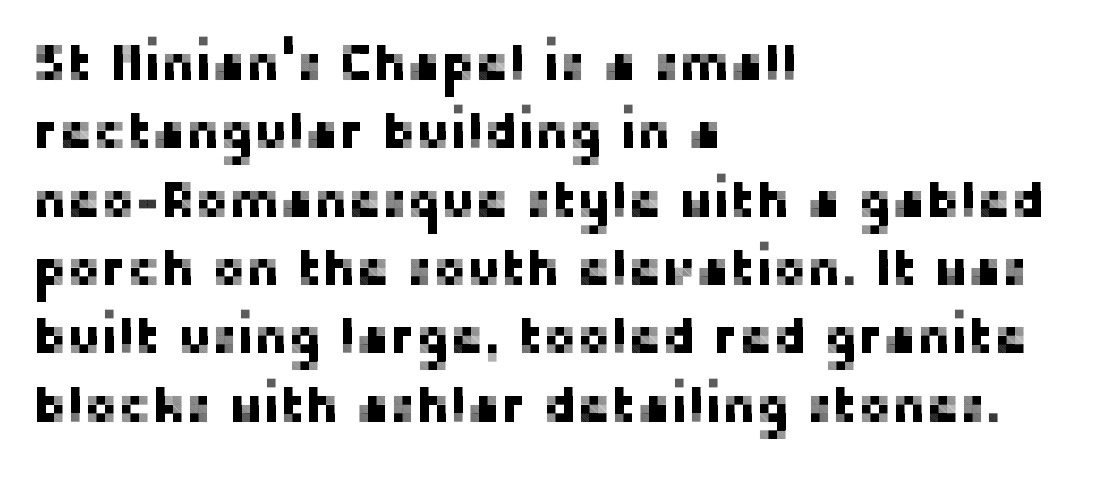
The image shows 51 px sans-serif type, upright; set left-aligned, normal line spacing (1.34x), normal letter spacing, not underlined; low stroke contrast and a medium x-height.
